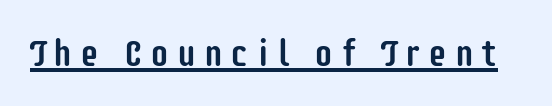
Q: Is the text italic (slanted)? A: No, it is upright.
Q: Is the typeface a serif or a sans-serif typeface? A: Sans-serif.
Q: Is the text underlined? A: Yes.
Q: Is the spacing between letters normal or unusually wide? A: Unusually wide.
Q: Width (condensed, normal, or wide)? A: Condensed.
Q: Stroke contrast? A: Low.
Q: x-height? A: Large.
Q: Monospaced? A: No.
